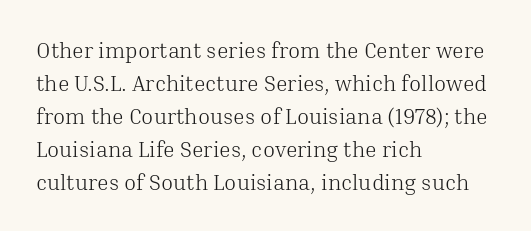
In terms of leading, this rendering sits right in the middle. Quick note: not italic, upright. Stems here are at most as thick as an everyday book face. Letter spacing: default.
